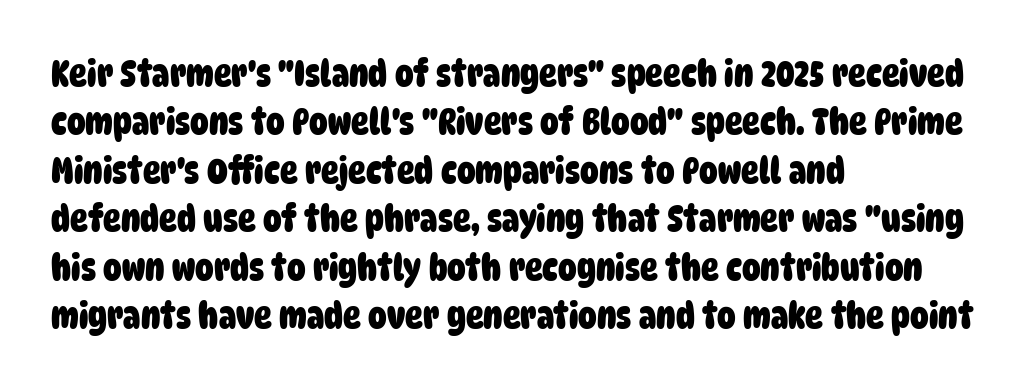
The image shows 37 px heavy, condensed sans-serif type; set left-aligned, normal line spacing (1.31x), normal letter spacing, not underlined; low stroke contrast and a large x-height.
